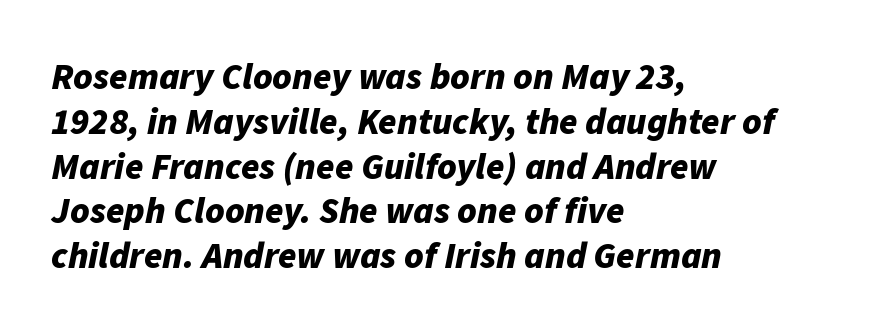
{"italic": "yes", "lean": "right", "slant_degrees": 11, "bold": "yes", "weight": "bold", "width": "normal", "stroke_contrast": "low", "x_height": "medium", "monospaced": "no", "underline": "no", "align": "left", "line_spacing_ratio": 1.21, "letter_spacing": "normal", "letter_spacing_em": 0.0, "glyph_px": 37}
